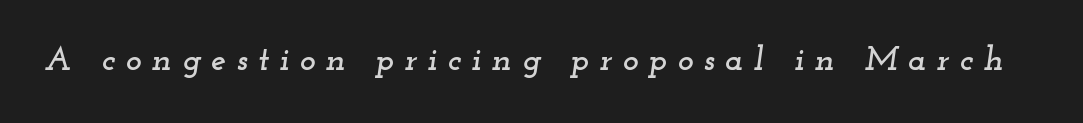
The image shows 34 px wide serif type, italic (leaning right); set unusually wide letter spacing (+0.3 em), not underlined; low stroke contrast and a small x-height.
